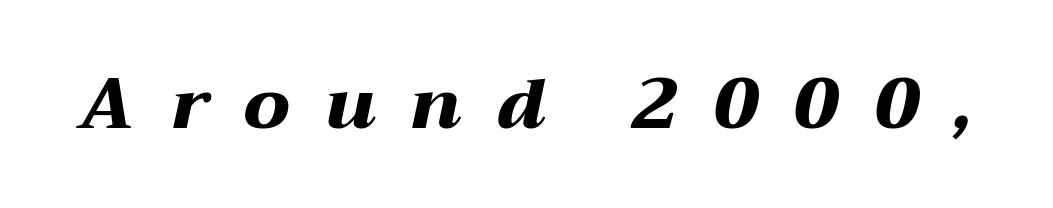
You could not count columns in this text — the font is proportionally spaced. Rendered with sloped, italic letterforms. Glance below the letters and you will spot only blank space. Display-style spreading of the glyphs; the letterfit is very open. Students, this is bold: see how much ink each stroke carries.
